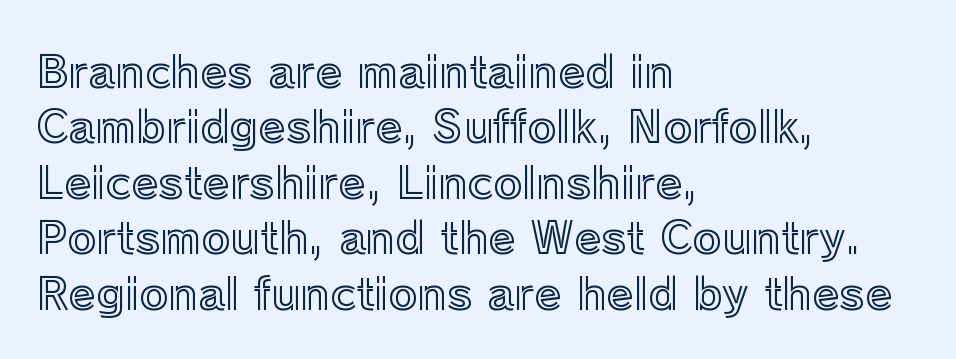
Q: Is the text italic (slanted)? A: No, it is upright.
Q: Is the text underlined? A: No.
Q: How is the paragraph aligned? A: Left-aligned.
Q: Is the spacing between letters normal or unusually wide? A: Normal.
Q: Is the spacing between lines tight, normal or loose? A: Normal.
Q: Width (condensed, normal, or wide)? A: Normal.
Q: x-height? A: Medium.
Q: Monospaced? A: No.
